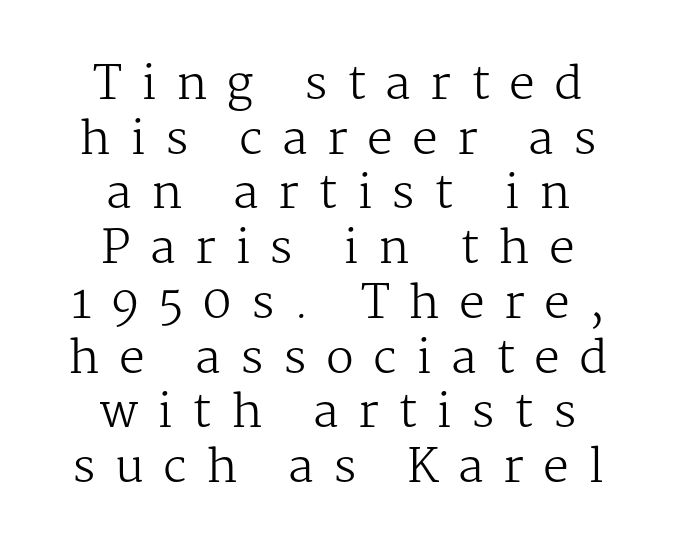
{"serif": "yes", "italic": "no", "bold": "no", "weight": "regular", "width": "normal", "stroke_contrast": "medium", "x_height": "medium", "monospaced": "no", "underline": "no", "align": "center", "line_spacing_ratio": 1.19, "letter_spacing": "wide", "letter_spacing_em": 0.42, "glyph_px": 46}
